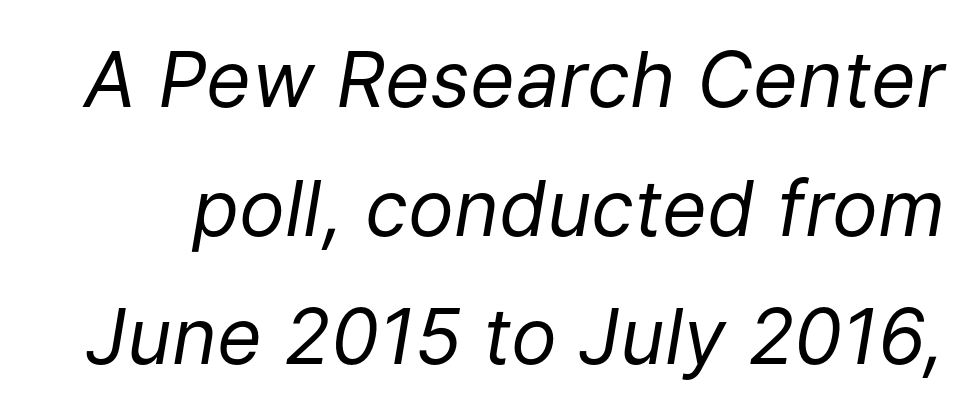
Quick note: interline space is typical. The passage shown is not underscored anywhere. Is the type heavy? It reads as light-to-regular instead. The passage shown is typed in a proportional face where columns would drift.
